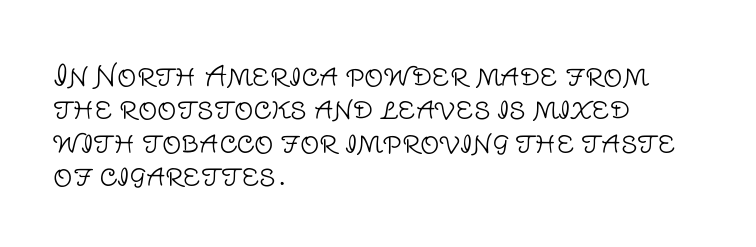
{"bold": "no", "underline": "no", "align": "left", "line_spacing_ratio": 1.24, "letter_spacing": "normal", "letter_spacing_em": 0.0, "glyph_px": 27}
